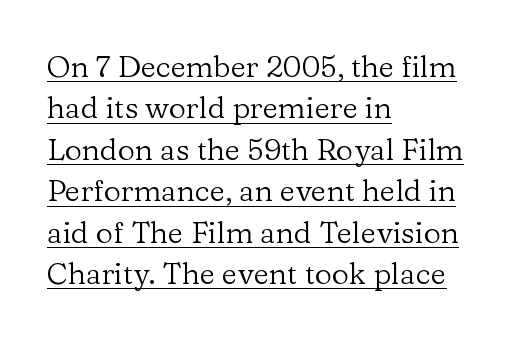
{"serif": "yes", "italic": "no", "bold": "no", "weight": "regular", "width": "normal", "stroke_contrast": "low", "x_height": "medium", "monospaced": "no", "underline": "yes", "align": "left", "line_spacing": "normal", "line_spacing_ratio": 1.38, "letter_spacing": "normal", "letter_spacing_em": 0.0, "glyph_px": 30}
